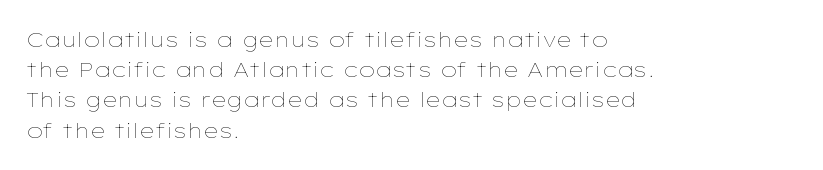
The image shows 21 px text type, upright; set left-aligned, normal line spacing (1.44x), normal letter spacing, not underlined.
